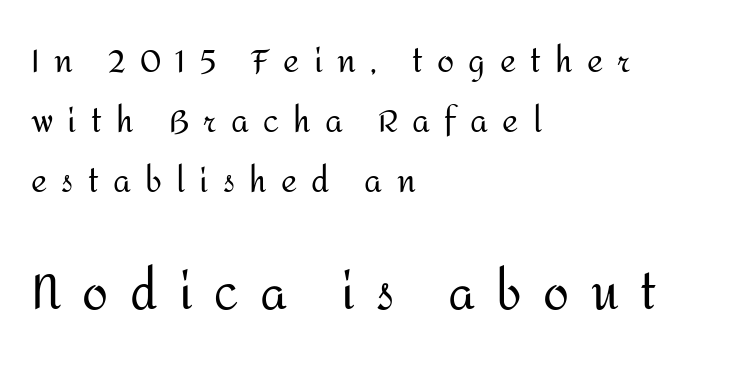
Q: Is the text bold? A: No.
Q: Is the text italic (slanted)? A: No, it is upright.
Q: Is the typeface a serif or a sans-serif typeface? A: Sans-serif.
Q: Is the text underlined? A: No.
Q: How is the paragraph aligned? A: Left-aligned.
Q: Is the spacing between letters normal or unusually wide? A: Unusually wide.
Q: Is the spacing between lines tight, normal or loose? A: Loose.
Q: Which block of text is set in a larger size, the first (top) or the second (bottom)? A: The second (bottom) one.
Q: Width (condensed, normal, or wide)? A: Normal.
Q: Stroke contrast? A: Medium.
Q: x-height? A: Medium.
Q: Monospaced? A: No.
